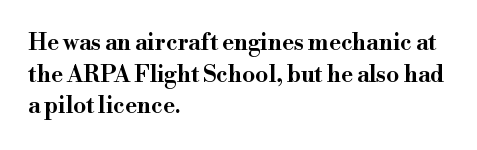
Q: Is the text italic (slanted)? A: No, it is upright.
Q: Is the text underlined? A: No.
Q: How is the paragraph aligned? A: Left-aligned.
Q: Is the spacing between letters normal or unusually wide? A: Normal.
Q: Is the spacing between lines tight, normal or loose? A: Normal.
